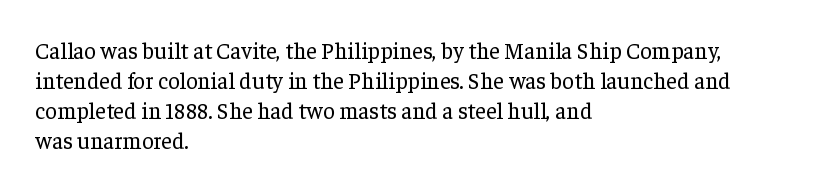
Q: Is the text bold? A: No.
Q: Is the text italic (slanted)? A: No, it is upright.
Q: Is the text underlined? A: No.
Q: How is the paragraph aligned? A: Left-aligned.
Q: Is the spacing between letters normal or unusually wide? A: Normal.
Q: Is the spacing between lines tight, normal or loose? A: Normal.
